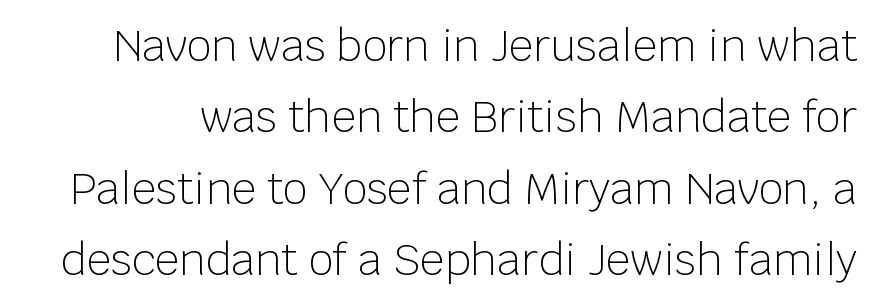
The image shows 43 px light sans-serif type, upright; set normal line spacing (1.66x), normal letter spacing, not underlined; low stroke contrast and a large x-height.
